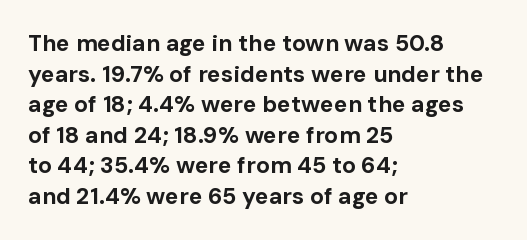
Q: Is the text bold? A: Yes.
Q: Is the text italic (slanted)? A: No, it is upright.
Q: Is the text underlined? A: No.
Q: How is the paragraph aligned? A: Left-aligned.
Q: Is the spacing between letters normal or unusually wide? A: Normal.
Q: Is the spacing between lines tight, normal or loose? A: Normal.
